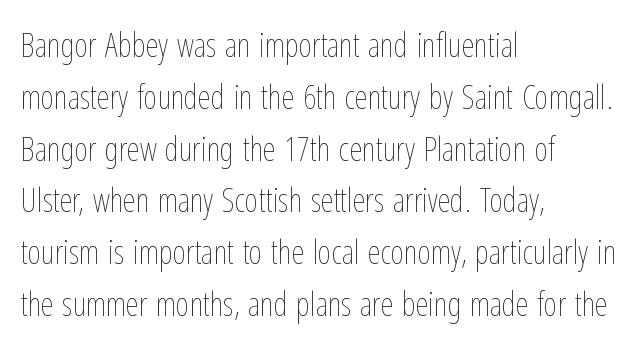
Q: Is the text bold? A: No.
Q: Is the text italic (slanted)? A: No, it is upright.
Q: Is the text underlined? A: No.
Q: How is the paragraph aligned? A: Left-aligned.
Q: Is the spacing between letters normal or unusually wide? A: Normal.
Q: Is the spacing between lines tight, normal or loose? A: Normal.
Q: Width (condensed, normal, or wide)? A: Condensed.
Q: Stroke contrast? A: Low.
Q: x-height? A: Medium.
Q: Monospaced? A: No.
